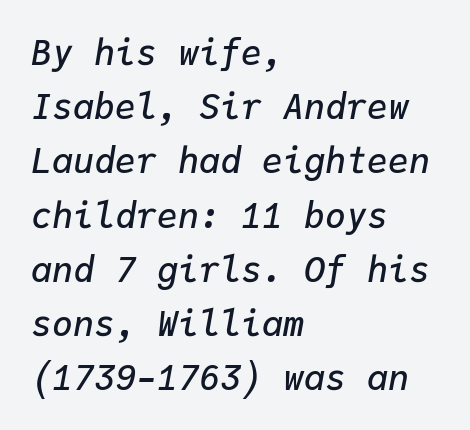
{"italic": "yes", "lean": "right", "slant_degrees": 9, "bold": "semi", "weight": "semibold", "width": "normal", "stroke_contrast": "low", "x_height": "medium", "monospaced": "yes", "underline": "no", "align": "left", "line_spacing": "normal", "line_spacing_ratio": 1.55, "letter_spacing": "normal", "letter_spacing_em": 0.0, "glyph_px": 35}
